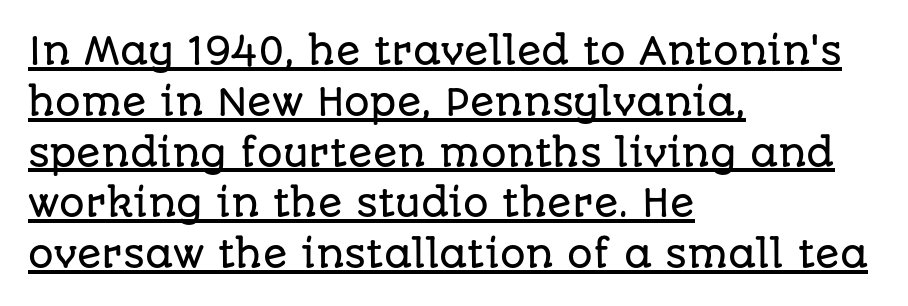
{"serif": "no", "italic": "no", "width": "normal", "stroke_contrast": "low", "x_height": "large", "monospaced": "no", "underline": "yes", "align": "left", "line_spacing": "normal", "line_spacing_ratio": 1.41, "letter_spacing": "normal", "letter_spacing_em": 0.0, "glyph_px": 36}
